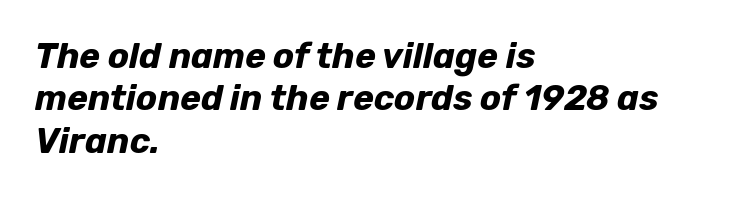
Q: Is the text bold? A: Yes.
Q: Is the text italic (slanted)? A: Yes, it leans right by about 12 degrees.
Q: Is the text underlined? A: No.
Q: How is the paragraph aligned? A: Left-aligned.
Q: Is the spacing between letters normal or unusually wide? A: Normal.
Q: Width (condensed, normal, or wide)? A: Normal.
Q: Stroke contrast? A: Low.
Q: x-height? A: Medium.
Q: Monospaced? A: No.
